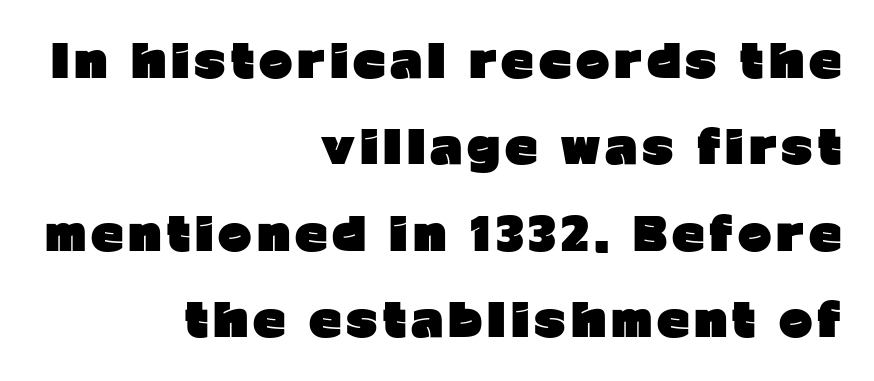
{"serif": "no", "italic": "no", "bold": "yes", "weight": "heavy", "width": "normal", "stroke_contrast": "low", "x_height": "medium", "monospaced": "no", "underline": "no", "align": "right", "line_spacing": "loose", "line_spacing_ratio": 1.92, "glyph_px": 45}
